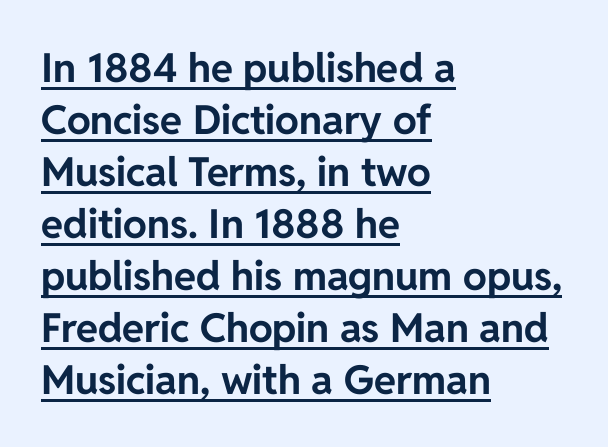
{"serif": "no", "italic": "no", "bold": "yes", "weight": "bold", "width": "normal", "stroke_contrast": "low", "x_height": "medium", "monospaced": "no", "underline": "yes", "align": "left", "line_spacing": "normal", "line_spacing_ratio": 1.3, "letter_spacing": "normal", "letter_spacing_em": 0.0, "glyph_px": 40}
